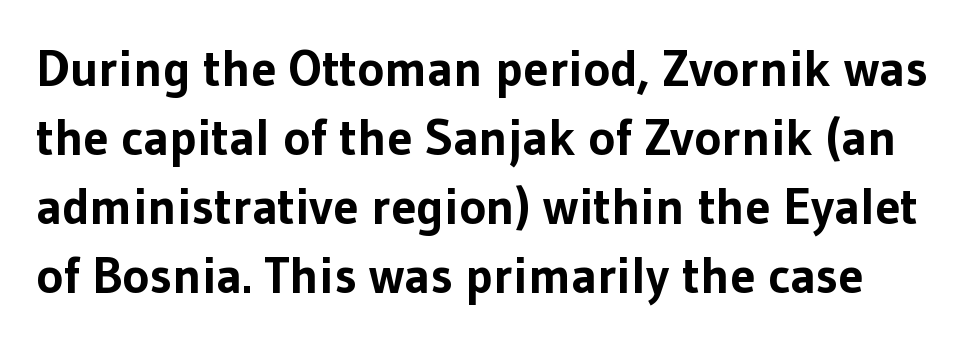
The image shows 51 px bold sans-serif type, upright; set normal line spacing (1.35x), normal letter spacing, not underlined; low stroke contrast and a medium x-height.
